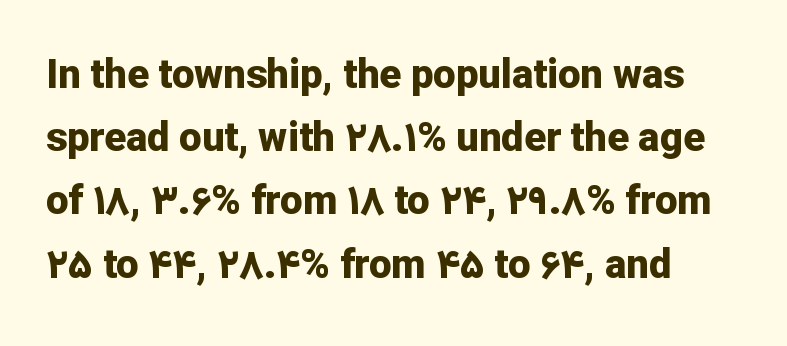
The image shows 40 px bold sans-serif type, upright; set left-aligned, normal line spacing (1.58x), normal letter spacing, not underlined; low stroke contrast and a medium x-height.
